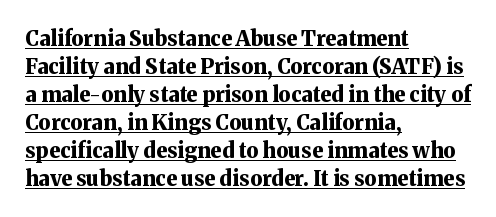
{"italic": "no", "bold": "yes", "underline": "yes", "align": "left", "line_spacing": "normal", "line_spacing_ratio": 1.33, "letter_spacing": "normal", "letter_spacing_em": 0.0, "glyph_px": 21}
